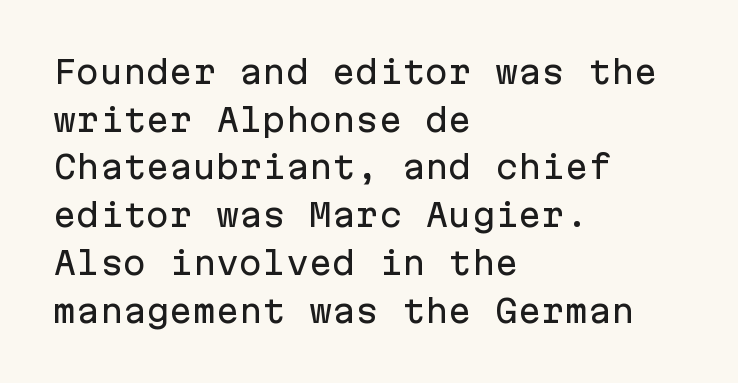
The image shows 31 px sans-serif type, upright, monospaced; set left-aligned, normal line spacing (1.54x), normal letter spacing, not underlined; low stroke contrast and a medium x-height.
